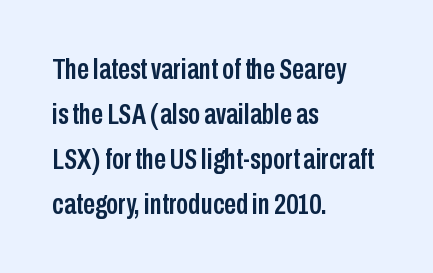
The typesetter chose a ragged-right arrangement here. What kind of face is this? One without serifs — a sans. The type sits square on the baseline with zero lean. Quick note: underline off.
